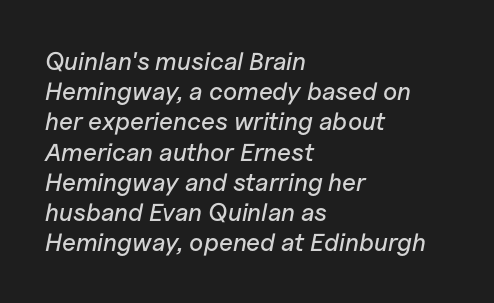
{"italic": "yes", "lean": "right", "slant_degrees": 11, "underline": "no", "align": "left", "line_spacing_ratio": 1.21, "letter_spacing": "normal", "letter_spacing_em": 0.0, "glyph_px": 25}
